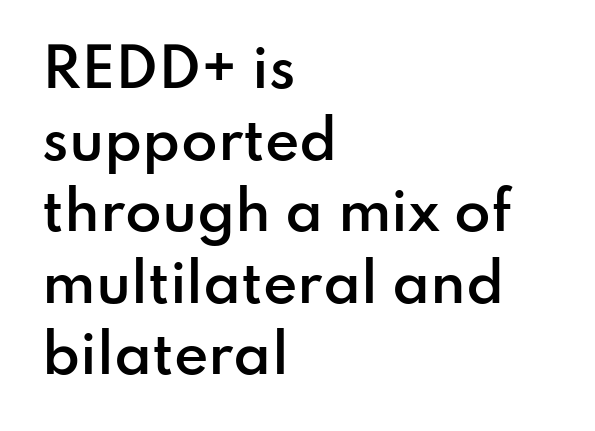
{"serif": "no", "italic": "no", "bold": "semi", "weight": "semibold", "width": "normal", "stroke_contrast": "low", "x_height": "small", "monospaced": "no", "underline": "no", "align": "left", "line_spacing": "normal", "line_spacing_ratio": 1.35, "letter_spacing": "normal", "letter_spacing_em": 0.0, "glyph_px": 53}
